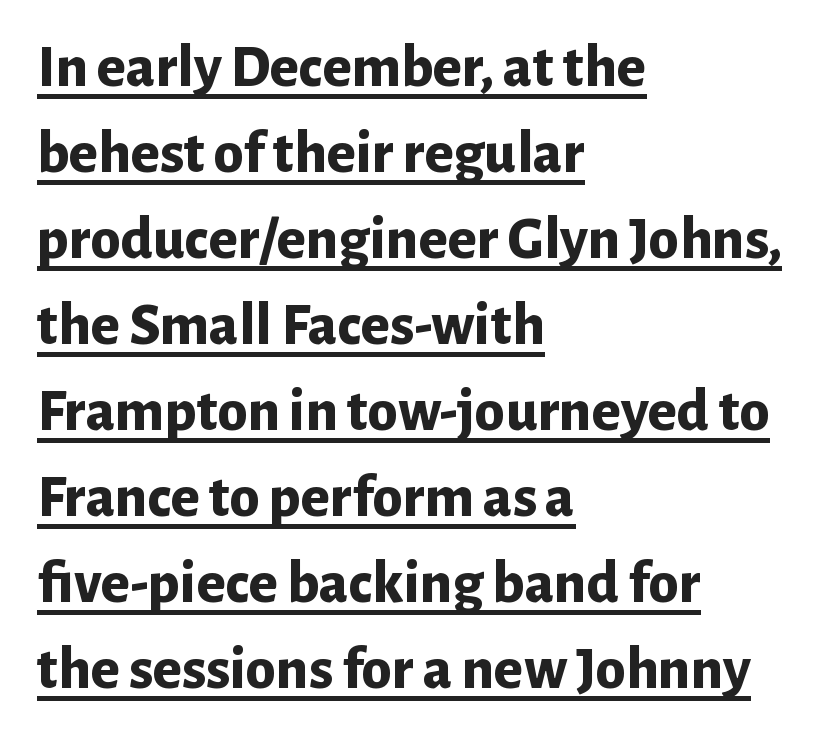
{"serif": "no", "italic": "no", "bold": "yes", "weight": "bold", "width": "normal", "stroke_contrast": "low", "x_height": "medium", "monospaced": "no", "underline": "yes", "align": "left", "line_spacing": "normal", "line_spacing_ratio": 1.41, "letter_spacing": "normal", "letter_spacing_em": 0.0, "glyph_px": 61}
